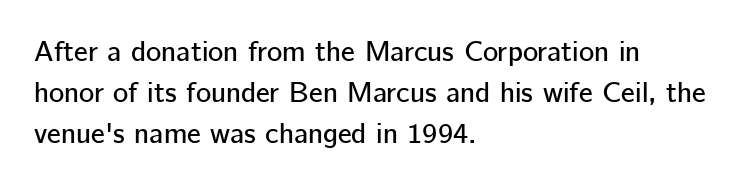
{"serif": "no", "italic": "no", "width": "normal", "stroke_contrast": "low", "x_height": "medium", "monospaced": "no", "underline": "no", "align": "left", "line_spacing": "normal", "line_spacing_ratio": 1.41, "letter_spacing": "normal", "letter_spacing_em": 0.0, "glyph_px": 29}
